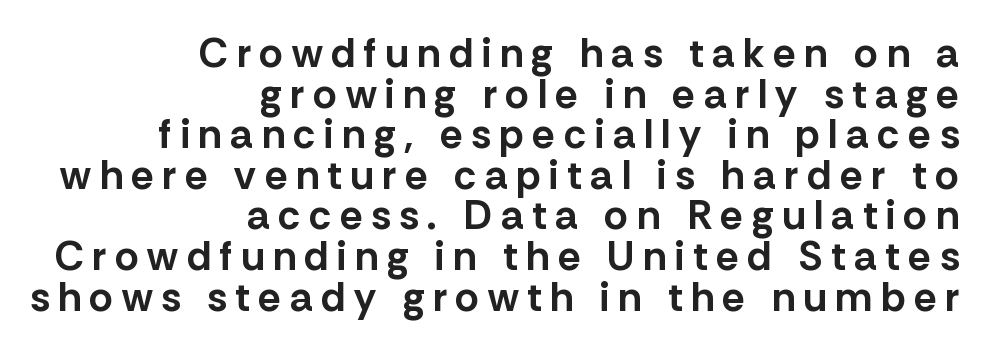
{"serif": "no", "italic": "no", "bold": "yes", "weight": "bold", "width": "normal", "stroke_contrast": "low", "x_height": "medium", "monospaced": "no", "underline": "no", "align": "right", "line_spacing": "tight", "line_spacing_ratio": 0.99, "letter_spacing": "wide", "letter_spacing_em": 0.21, "glyph_px": 41}
